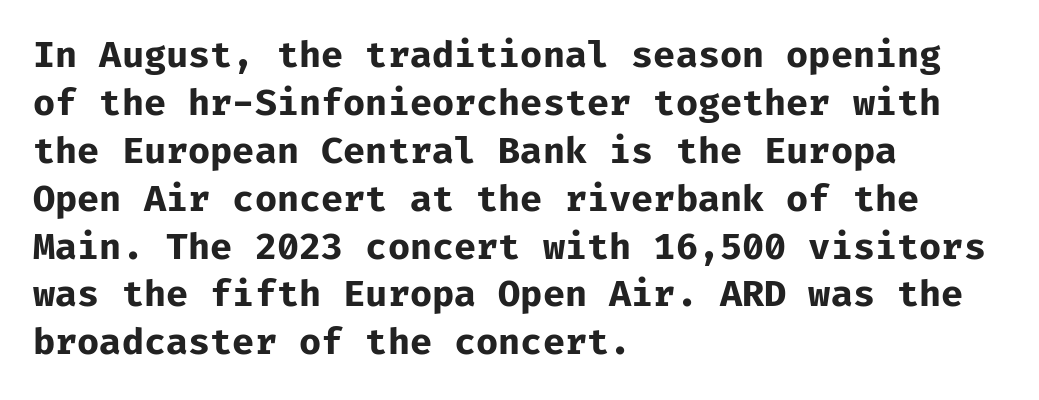
Is this a fixed-width face? Yes — each glyph sits in an identical cell. Are there feet on the stems? There aren't — it's a sans. The zone under the glyphs is completely vacant. Weight check: bold — yes, fully. Posture: straight, roman, zero tilt. Vertically, the passage feels balanced, rows spaced as you'd expect.
